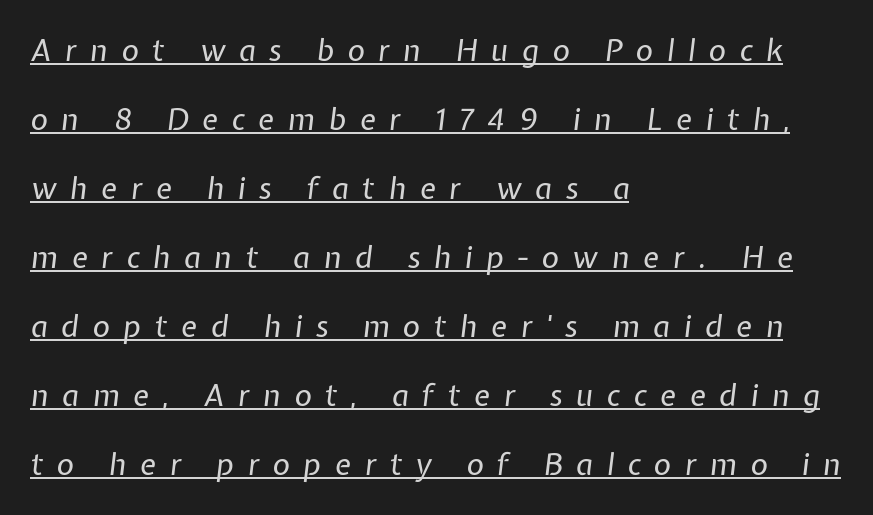
You could only call the tracking loose — the letters float apart. The glyphs are accompanied by a horizontal stroke just below them. Slanted lettering throughout. Airy leading. Each line starts at the same left margin while the right side varies.
